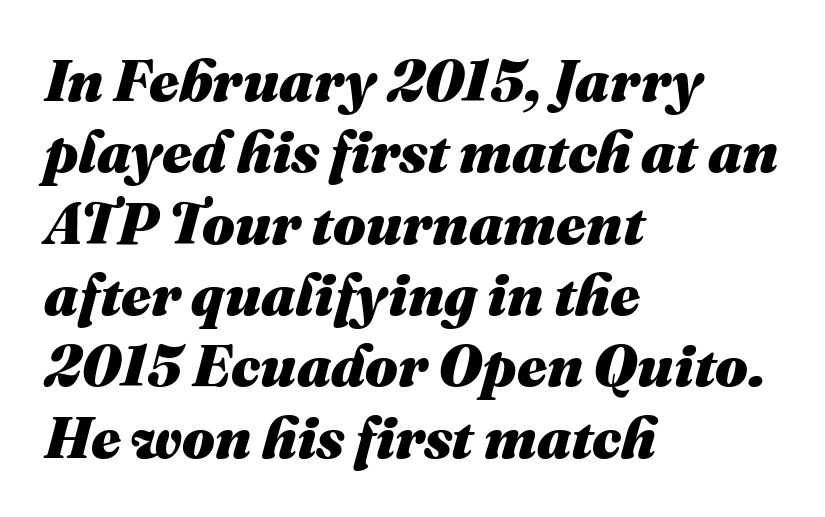
Q: Is the text bold? A: Yes.
Q: Is the text italic (slanted)? A: Yes, it leans right by about 16 degrees.
Q: Is the text underlined? A: No.
Q: How is the paragraph aligned? A: Left-aligned.
Q: Is the spacing between letters normal or unusually wide? A: Normal.
Q: Width (condensed, normal, or wide)? A: Normal.
Q: Stroke contrast? A: Medium.
Q: x-height? A: Medium.
Q: Monospaced? A: No.
